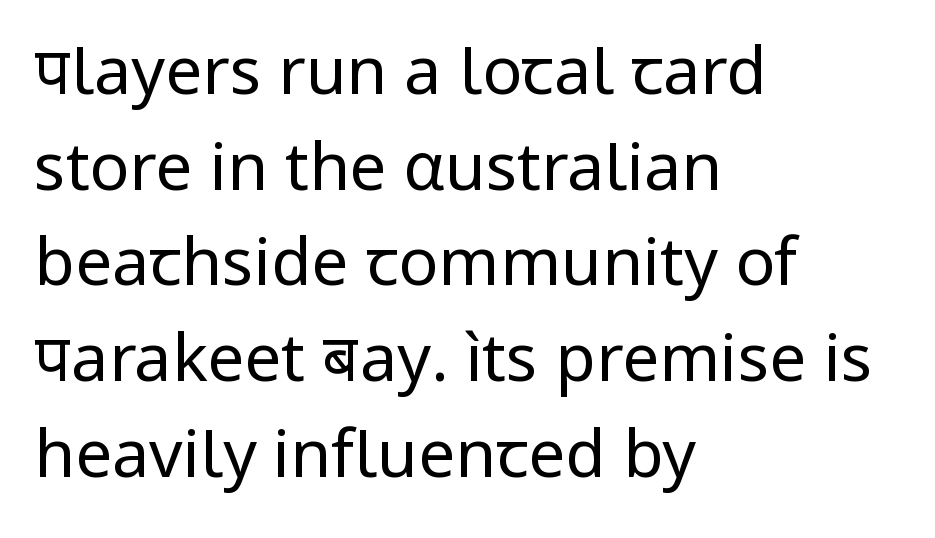
The image shows 66 px regular-weight sans-serif type, upright; set left-aligned, normal line spacing (1.45x), normal letter spacing, not underlined; low stroke contrast and a medium x-height.
